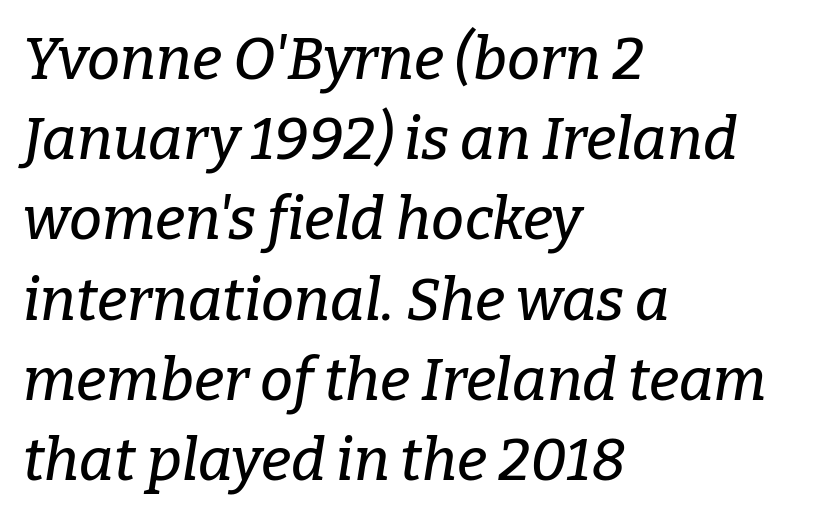
{"serif": "yes", "italic": "yes", "lean": "right", "slant_degrees": 9, "width": "normal", "stroke_contrast": "low", "x_height": "medium", "monospaced": "no", "underline": "no", "align": "left", "line_spacing": "normal", "line_spacing_ratio": 1.36, "letter_spacing": "normal", "letter_spacing_em": 0.0, "glyph_px": 59}
